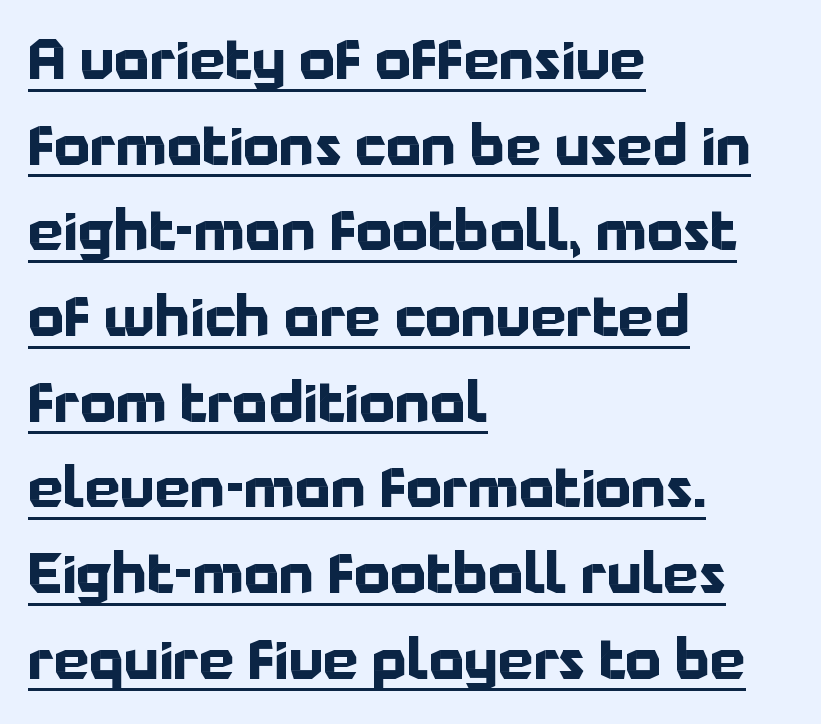
Characters remain perfectly vertical along every line. Note the varied advance widths — an 'i' is clearly narrower than an 'm'. The designer left line spacing at the default. Are there feet on the stems? There aren't — it's a sans. How are the letters spaced? Ordinarily, with no added tracking.
